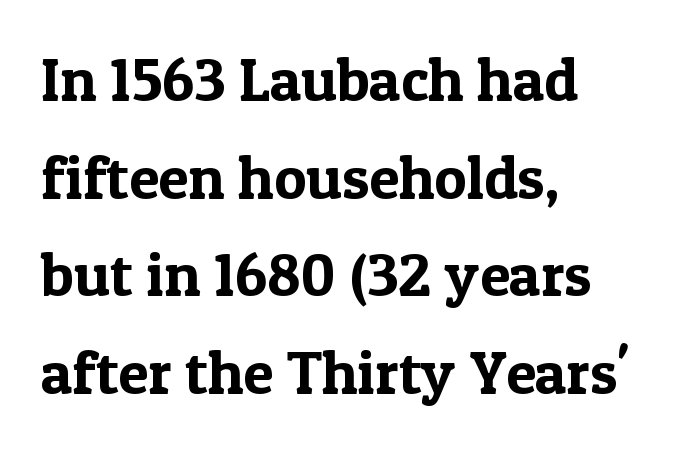
Think of a printed novel: that variable character pitch is what you see here. The passage shown is typeset with a serif family. Does extra space separate the letters? No, they use regular spacing. Reading down the column, the eye jumps a familiar distance to each next line. The paragraph has a hard left edge and a soft right edge.
